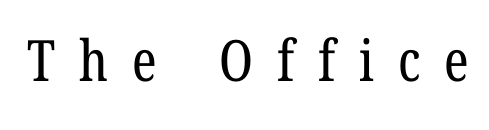
{"serif": "yes", "bold": "no", "weight": "regular", "width": "condensed", "stroke_contrast": "low", "x_height": "medium", "monospaced": "no", "underline": "no", "letter_spacing": "wide", "letter_spacing_em": 0.42, "glyph_px": 57}
